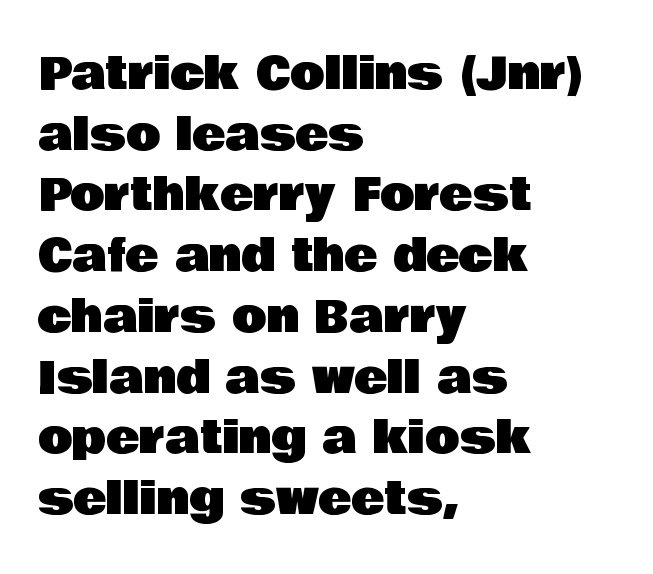
{"serif": "no", "italic": "no", "width": "normal", "stroke_contrast": "low", "x_height": "large", "monospaced": "no", "underline": "no", "align": "left", "line_spacing": "normal", "line_spacing_ratio": 1.35, "letter_spacing": "normal", "letter_spacing_em": 0.0, "glyph_px": 45}
